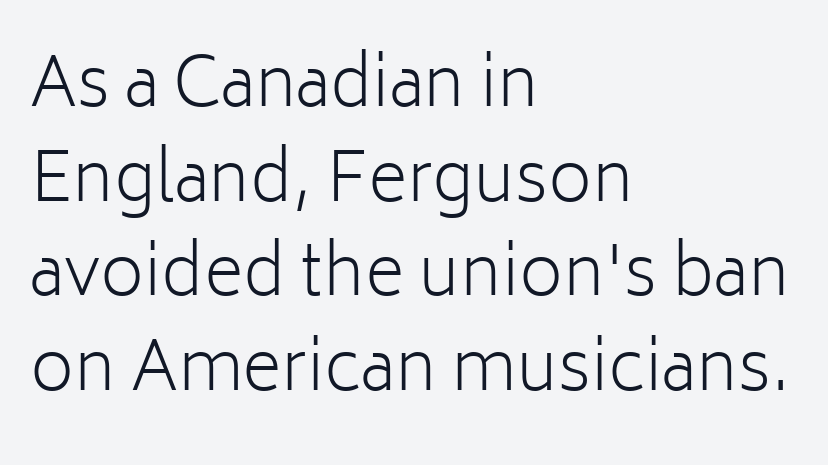
Q: Is the text bold? A: No.
Q: Is the text italic (slanted)? A: No, it is upright.
Q: Is the typeface a serif or a sans-serif typeface? A: Sans-serif.
Q: Is the text underlined? A: No.
Q: How is the paragraph aligned? A: Left-aligned.
Q: Is the spacing between letters normal or unusually wide? A: Normal.
Q: Is the spacing between lines tight, normal or loose? A: Normal.
Q: Width (condensed, normal, or wide)? A: Normal.
Q: Stroke contrast? A: Low.
Q: x-height? A: Medium.
Q: Monospaced? A: No.
